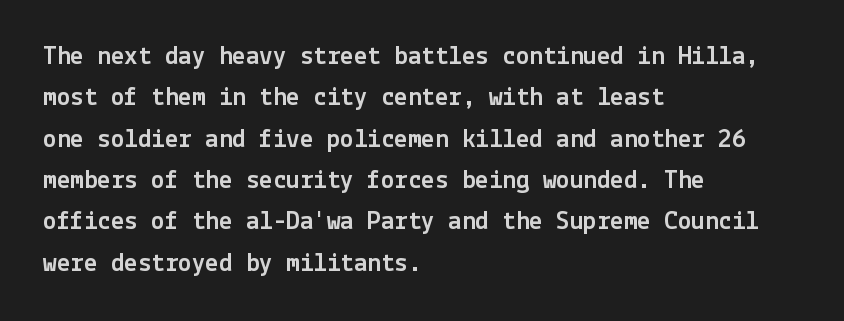
Q: Is the text italic (slanted)? A: No, it is upright.
Q: Is the text underlined? A: No.
Q: How is the paragraph aligned? A: Left-aligned.
Q: Is the spacing between letters normal or unusually wide? A: Normal.
Q: Is the spacing between lines tight, normal or loose? A: Normal.
